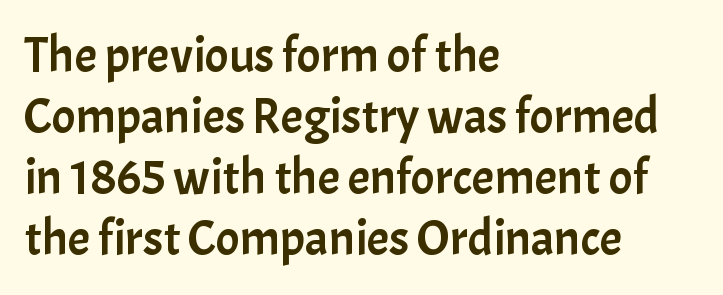
Do the letters lean? They stand straight. Characters follow at the spacing the type designer built in. Clear beneath every line of the passage. Font category for this specimen: sans-serif. If you drew a ruler down the left edge, every line would touch it.
